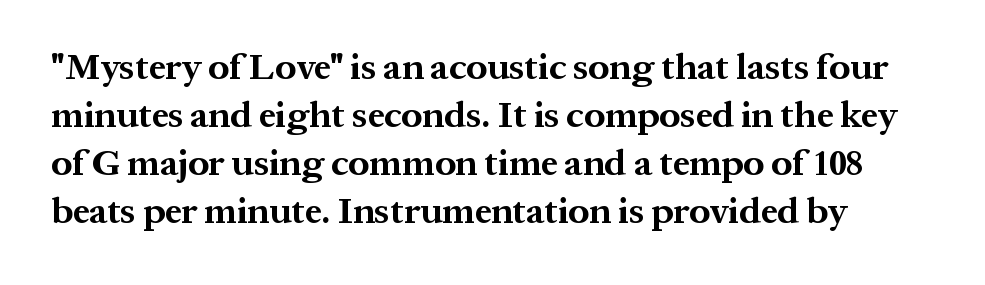
Think of a printed novel: that variable character pitch is what you see here. Leading: standard. The zone under the glyphs is completely vacant. The passage shown is typeset with a serif family. This rendering leaves character spacing at its baseline value. The letters stand upright; this is a roman face.
